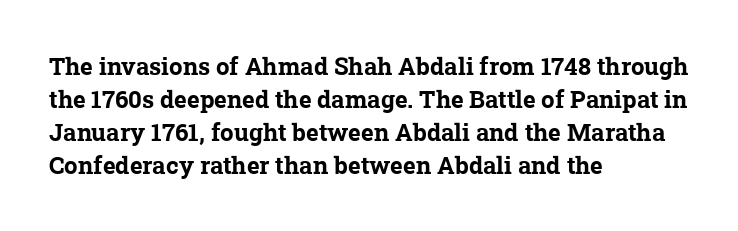
The image shows 24 px bold type; set left-aligned, normal line spacing (1.38x), normal letter spacing, not underlined.
